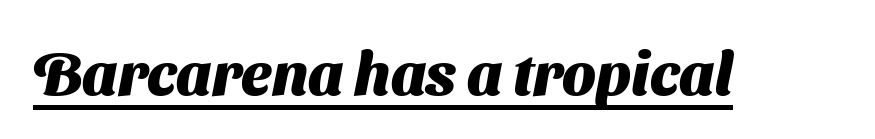
The image shows 60 px heavy sans-serif type; set normal letter spacing, underlined; medium stroke contrast and a medium x-height.
